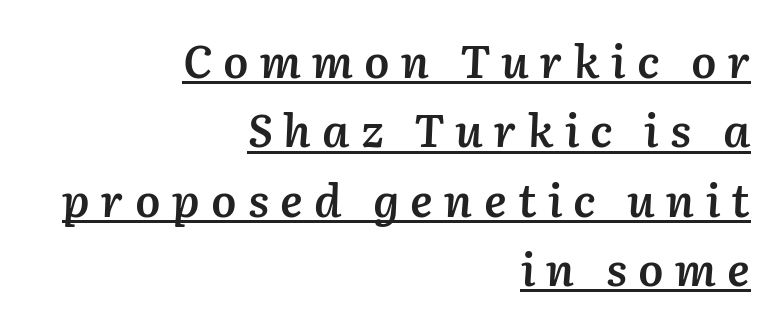
Q: Is the text bold? A: Semi-bold.
Q: Is the text italic (slanted)? A: Yes, it leans right by about 2 degrees.
Q: Is the text underlined? A: Yes.
Q: How is the paragraph aligned? A: Right-aligned.
Q: Is the spacing between letters normal or unusually wide? A: Unusually wide.
Q: Is the spacing between lines tight, normal or loose? A: Normal.
Q: Width (condensed, normal, or wide)? A: Normal.
Q: Stroke contrast? A: Medium.
Q: x-height? A: Medium.
Q: Monospaced? A: No.
